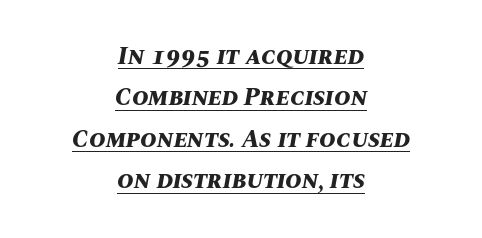
{"italic": "yes", "lean": "right", "slant_degrees": 10, "bold": "yes", "underline": "yes", "align": "center", "line_spacing": "normal", "line_spacing_ratio": 1.66, "letter_spacing": "normal", "letter_spacing_em": 0.0, "glyph_px": 25}
